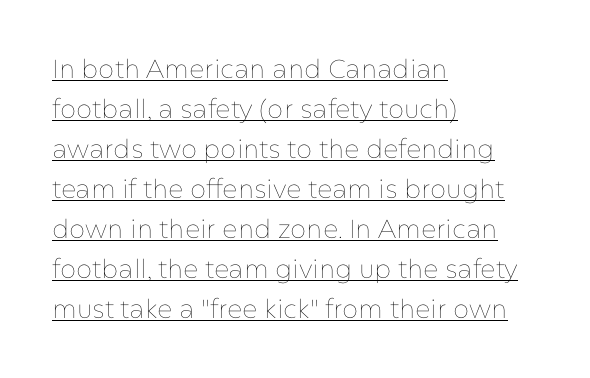
{"italic": "no", "bold": "no", "underline": "yes", "align": "left", "line_spacing": "normal", "line_spacing_ratio": 1.54, "letter_spacing": "normal", "letter_spacing_em": 0.0, "glyph_px": 26}
